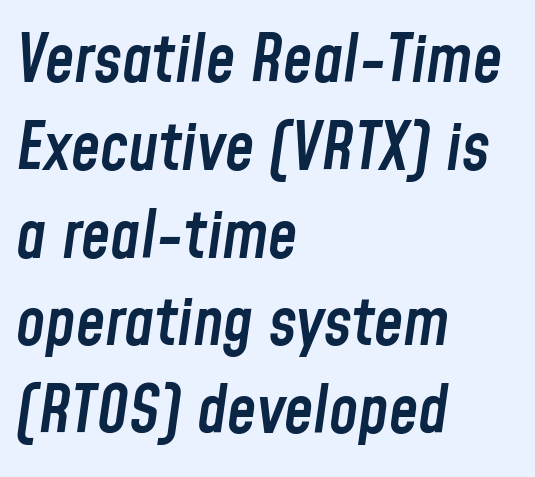
{"italic": "yes", "lean": "right", "slant_degrees": 8, "bold": "semi", "weight": "semibold", "width": "condensed", "stroke_contrast": "low", "x_height": "medium", "monospaced": "no", "underline": "no", "align": "left", "line_spacing": "normal", "line_spacing_ratio": 1.33, "letter_spacing": "normal", "letter_spacing_em": 0.0, "glyph_px": 66}
